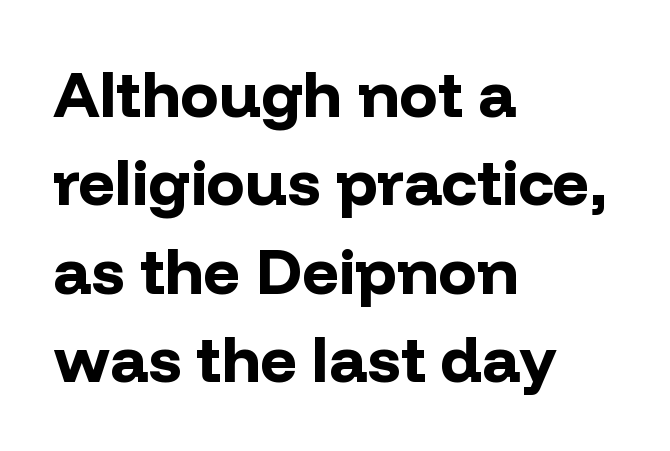
Q: Is the text bold? A: Yes.
Q: Is the text italic (slanted)? A: No, it is upright.
Q: Is the typeface a serif or a sans-serif typeface? A: Sans-serif.
Q: Is the text underlined? A: No.
Q: How is the paragraph aligned? A: Left-aligned.
Q: Is the spacing between letters normal or unusually wide? A: Normal.
Q: Is the spacing between lines tight, normal or loose? A: Normal.
Q: Width (condensed, normal, or wide)? A: Normal.
Q: Stroke contrast? A: Low.
Q: x-height? A: Medium.
Q: Monospaced? A: No.
